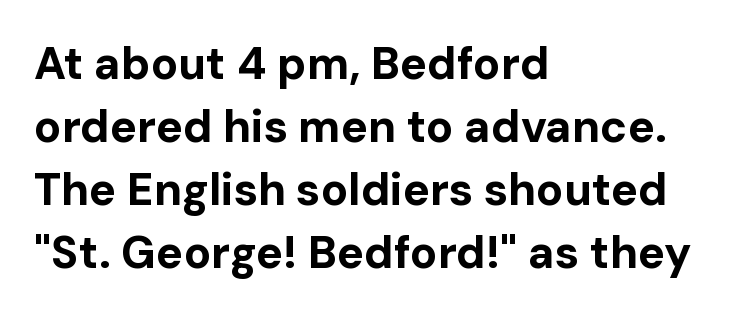
Q: Is the text bold? A: Yes.
Q: Is the text italic (slanted)? A: No, it is upright.
Q: Is the typeface a serif or a sans-serif typeface? A: Sans-serif.
Q: Is the text underlined? A: No.
Q: How is the paragraph aligned? A: Left-aligned.
Q: Is the spacing between letters normal or unusually wide? A: Normal.
Q: Is the spacing between lines tight, normal or loose? A: Normal.
Q: Width (condensed, normal, or wide)? A: Normal.
Q: Stroke contrast? A: Low.
Q: x-height? A: Medium.
Q: Monospaced? A: No.
